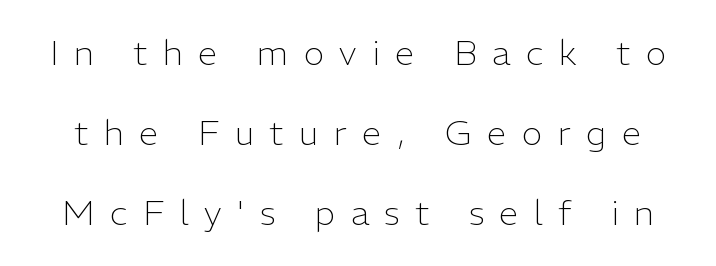
Q: Is the text bold? A: No.
Q: Is the text italic (slanted)? A: No, it is upright.
Q: Is the typeface a serif or a sans-serif typeface? A: Sans-serif.
Q: Is the text underlined? A: No.
Q: Is the spacing between letters normal or unusually wide? A: Unusually wide.
Q: Is the spacing between lines tight, normal or loose? A: Loose.
Q: Width (condensed, normal, or wide)? A: Normal.
Q: Stroke contrast? A: Low.
Q: x-height? A: Medium.
Q: Monospaced? A: No.
